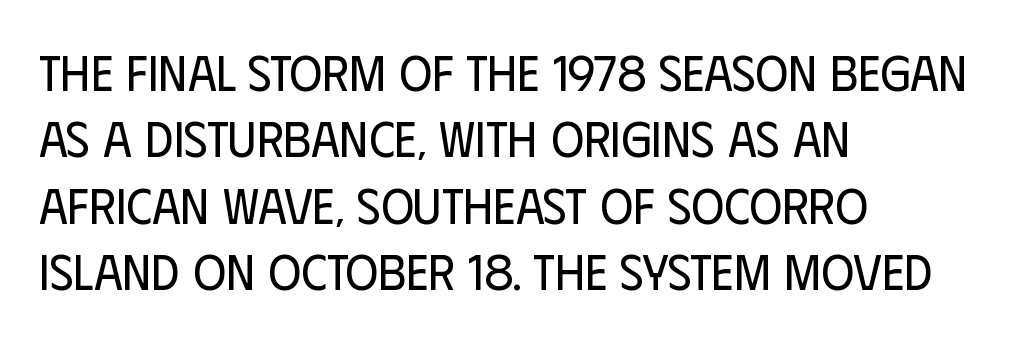
The passage shown is typed in a proportional face where columns would drift. This rendering leaves character spacing at its baseline value. Leading: standard. The typesetting does not lean heavy: it is not bold. Does the copy run flush right? No — it runs flush left.
